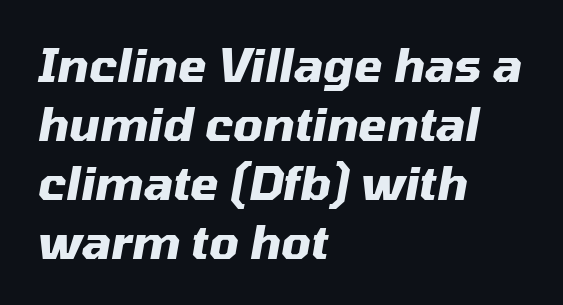
{"italic": "yes", "lean": "right", "slant_degrees": 10, "bold": "yes", "weight": "heavy", "width": "normal", "stroke_contrast": "medium", "x_height": "medium", "monospaced": "no", "underline": "no", "align": "left", "line_spacing": "normal", "line_spacing_ratio": 1.28, "letter_spacing": "normal", "letter_spacing_em": 0.0, "glyph_px": 46}
